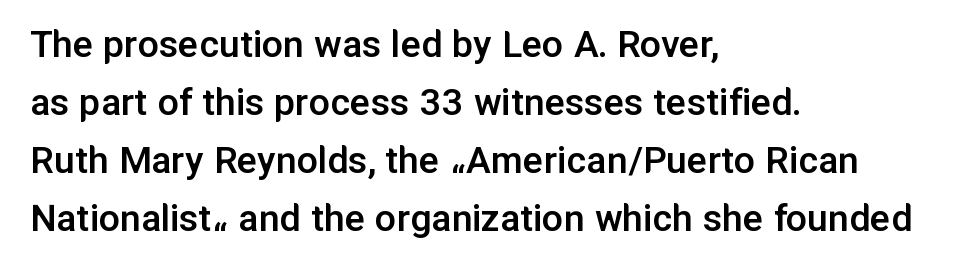
Q: Is the text bold? A: Semi-bold.
Q: Is the text italic (slanted)? A: No, it is upright.
Q: Is the typeface a serif or a sans-serif typeface? A: Sans-serif.
Q: Is the text underlined? A: No.
Q: How is the paragraph aligned? A: Left-aligned.
Q: Is the spacing between letters normal or unusually wide? A: Normal.
Q: Is the spacing between lines tight, normal or loose? A: Normal.
Q: Width (condensed, normal, or wide)? A: Normal.
Q: Stroke contrast? A: Low.
Q: x-height? A: Medium.
Q: Monospaced? A: No.
